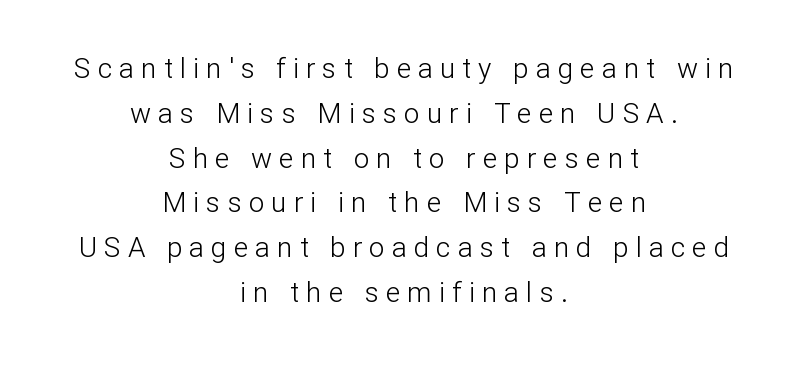
Q: Is the text bold? A: No.
Q: Is the text italic (slanted)? A: No, it is upright.
Q: Is the typeface a serif or a sans-serif typeface? A: Sans-serif.
Q: Is the text underlined? A: No.
Q: How is the paragraph aligned? A: Centered.
Q: Is the spacing between letters normal or unusually wide? A: Unusually wide.
Q: Is the spacing between lines tight, normal or loose? A: Normal.
Q: Width (condensed, normal, or wide)? A: Normal.
Q: Stroke contrast? A: Low.
Q: x-height? A: Medium.
Q: Monospaced? A: No.
